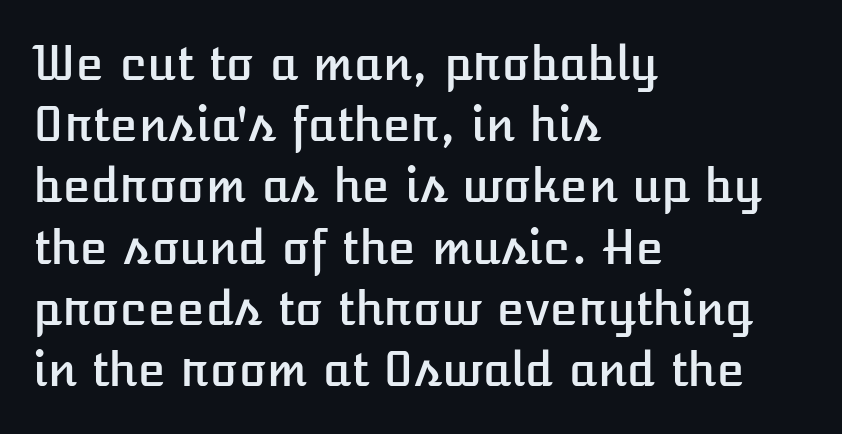
{"italic": "no", "width": "normal", "stroke_contrast": "low", "x_height": "medium", "monospaced": "no", "underline": "no", "align": "left", "line_spacing": "normal", "line_spacing_ratio": 1.33, "letter_spacing": "normal", "letter_spacing_em": 0.0, "glyph_px": 46}
